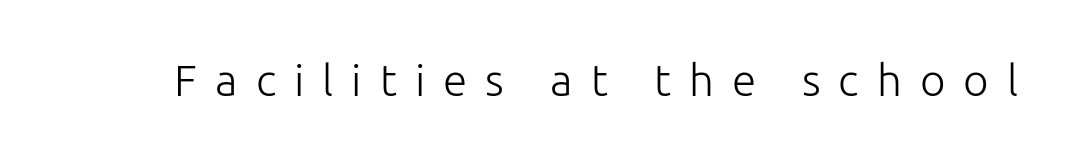
The image shows 44 px light sans-serif type, upright; set unusually wide letter spacing (+0.41 em), not underlined; low stroke contrast and a medium x-height.
